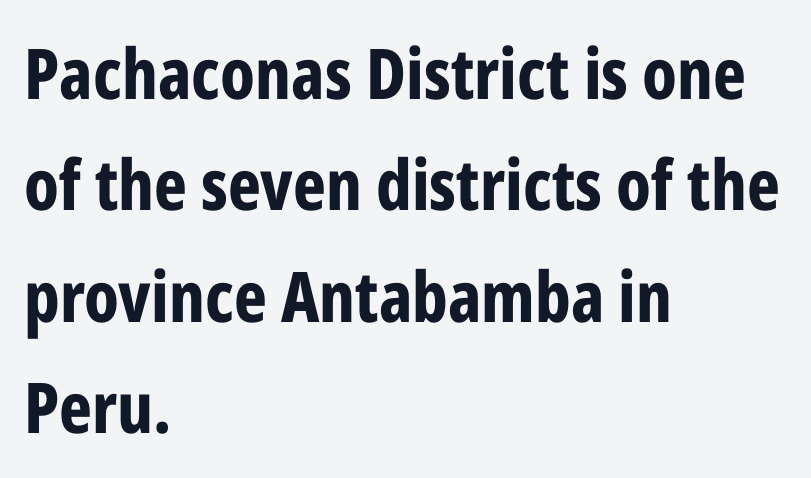
Q: Is the text bold? A: Yes.
Q: Is the text italic (slanted)? A: No, it is upright.
Q: Is the typeface a serif or a sans-serif typeface? A: Sans-serif.
Q: Is the text underlined? A: No.
Q: How is the paragraph aligned? A: Left-aligned.
Q: Is the spacing between letters normal or unusually wide? A: Normal.
Q: Is the spacing between lines tight, normal or loose? A: Normal.
Q: Width (condensed, normal, or wide)? A: Condensed.
Q: Stroke contrast? A: Low.
Q: x-height? A: Medium.
Q: Monospaced? A: No.
